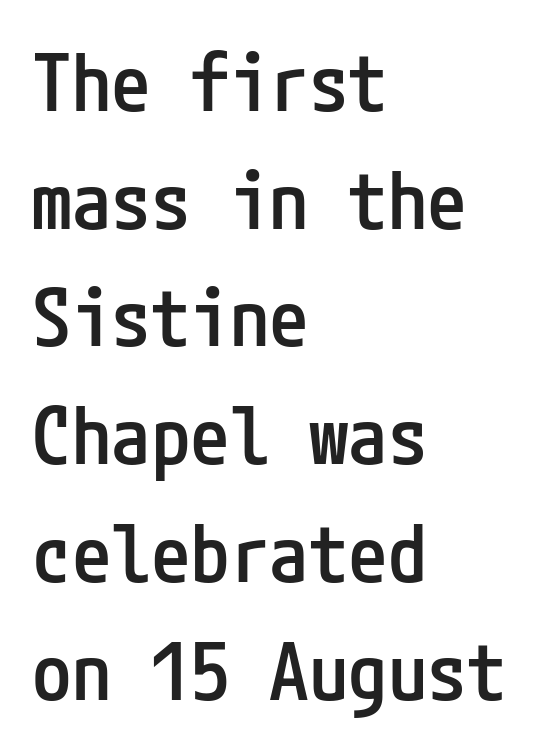
Underline: absent. Nothing sits at the stroke ends, so this counts as sans-serif. The type sits square on the baseline with zero lean. One glance says typical: line gaps are just what's usual. A semibold gives these letters moderate extra thickness, short of bold.
